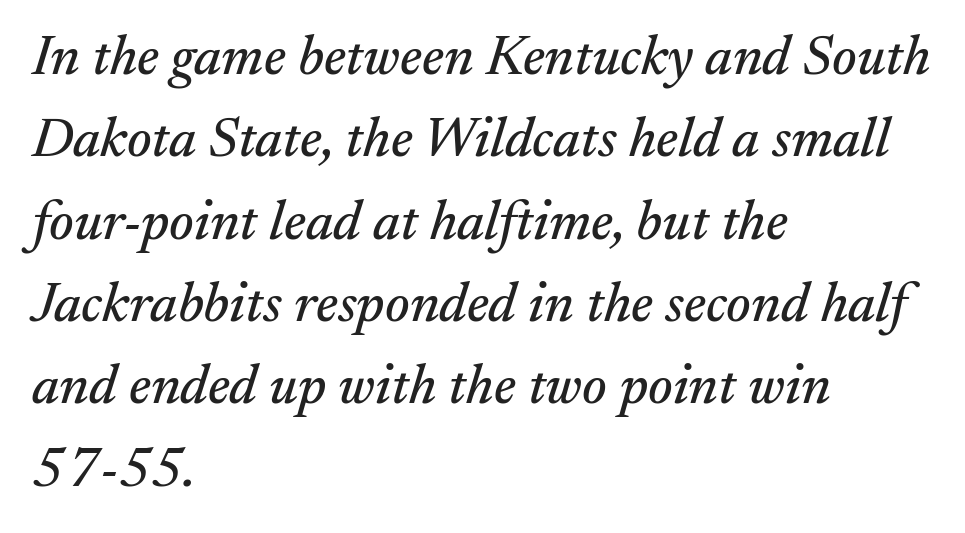
{"serif": "yes", "italic": "yes", "lean": "right", "slant_degrees": 17, "width": "normal", "stroke_contrast": "medium", "x_height": "small", "monospaced": "no", "underline": "no", "align": "left", "line_spacing": "normal", "line_spacing_ratio": 1.47, "letter_spacing": "normal", "letter_spacing_em": 0.0, "glyph_px": 56}
